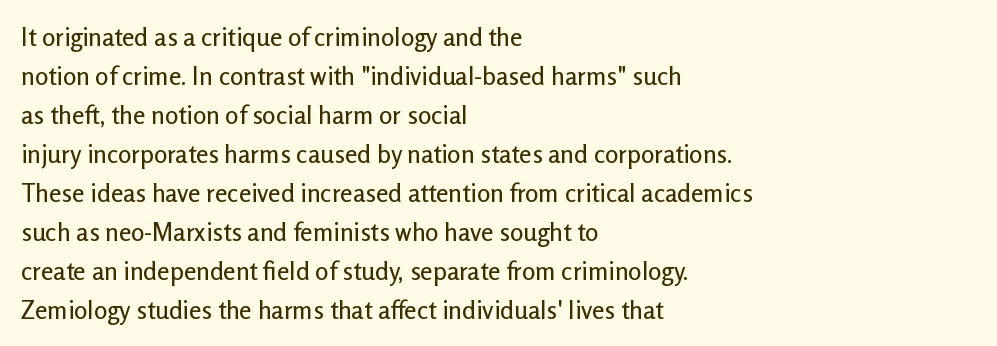
Q: Is the text italic (slanted)? A: No, it is upright.
Q: Is the text underlined? A: No.
Q: How is the paragraph aligned? A: Left-aligned.
Q: Is the spacing between letters normal or unusually wide? A: Normal.
Q: Is the spacing between lines tight, normal or loose? A: Normal.
